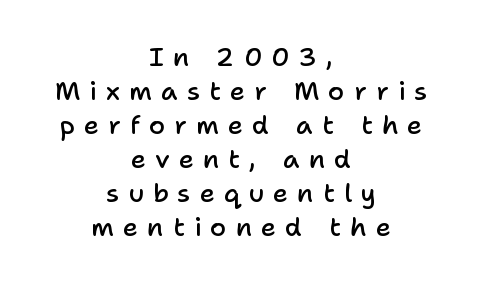
Weight: semibold (demi). Layout note: lines centered. How are the letters spaced? Widely, with obvious added tracking. Is there much room between lines? A standard amount, neither cramped nor airy. The specimen reads as upright at a glance. The glyphs are unaccompanied by any horizontal stroke below them.
